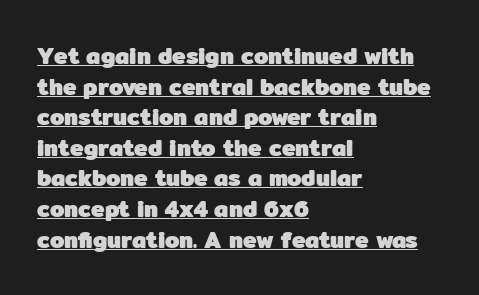
Q: Is the text bold? A: Yes.
Q: Is the text italic (slanted)? A: No, it is upright.
Q: Is the text underlined? A: Yes.
Q: How is the paragraph aligned? A: Left-aligned.
Q: Is the spacing between letters normal or unusually wide? A: Normal.
Q: Is the spacing between lines tight, normal or loose? A: Normal.
